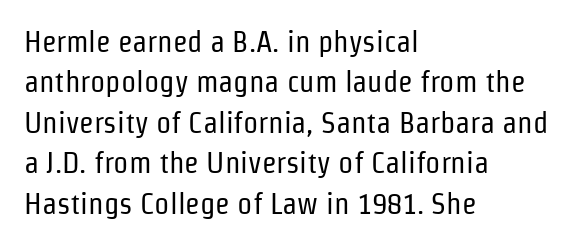
Q: Is the text bold? A: No.
Q: Is the text italic (slanted)? A: No, it is upright.
Q: Is the typeface a serif or a sans-serif typeface? A: Sans-serif.
Q: Is the text underlined? A: No.
Q: How is the paragraph aligned? A: Left-aligned.
Q: Is the spacing between letters normal or unusually wide? A: Normal.
Q: Is the spacing between lines tight, normal or loose? A: Normal.
Q: Width (condensed, normal, or wide)? A: Condensed.
Q: Stroke contrast? A: Low.
Q: x-height? A: Medium.
Q: Monospaced? A: No.
